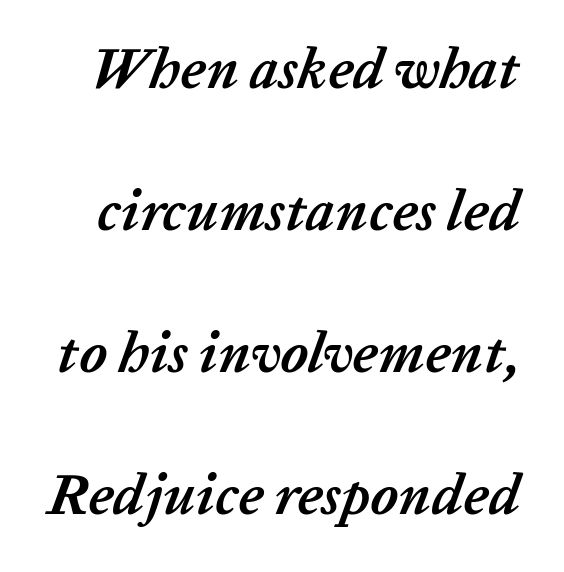
Q: Is the text bold? A: Yes.
Q: Is the text italic (slanted)? A: Yes, it leans right by about 20 degrees.
Q: Is the text underlined? A: No.
Q: Is the spacing between letters normal or unusually wide? A: Normal.
Q: Is the spacing between lines tight, normal or loose? A: Loose.
Q: Width (condensed, normal, or wide)? A: Normal.
Q: Stroke contrast? A: Low.
Q: x-height? A: Medium.
Q: Monospaced? A: No.
